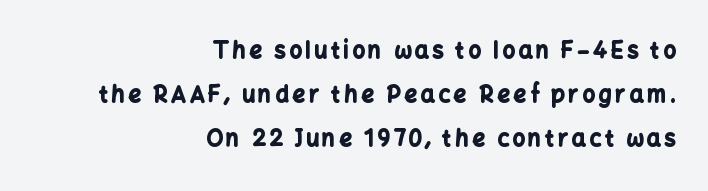
Q: Is the text bold? A: Yes.
Q: Is the text italic (slanted)? A: No, it is upright.
Q: Is the text underlined? A: No.
Q: How is the paragraph aligned? A: Right-aligned.
Q: Is the spacing between lines tight, normal or loose? A: Loose.
